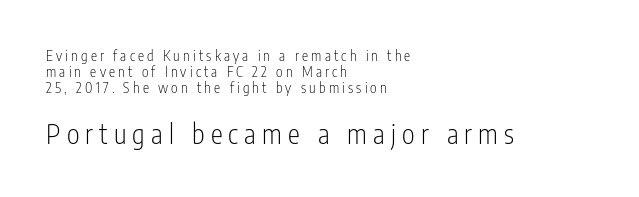
{"italic": "no", "bold": "no", "underline": "no", "align": "left", "line_spacing_ratio": 1.16, "letter_spacing": "wide", "letter_spacing_em": 0.23, "larger_block": "second", "size_ratio": 1.93, "glyph_px": 27}
